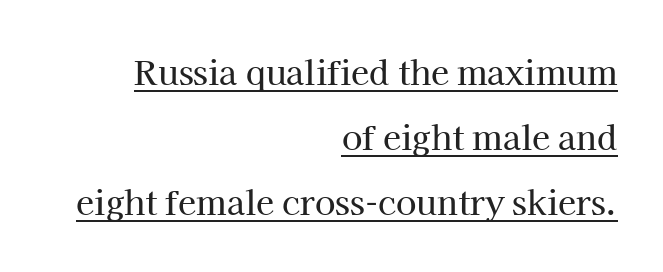
Tracking here is standard; glyphs follow each other at the usual distance. One glance says open: line gaps are wider than usual. Each letter keeps its own natural width here, so spacing adapts to shape. Italic: no, the glyphs are upright roman.
